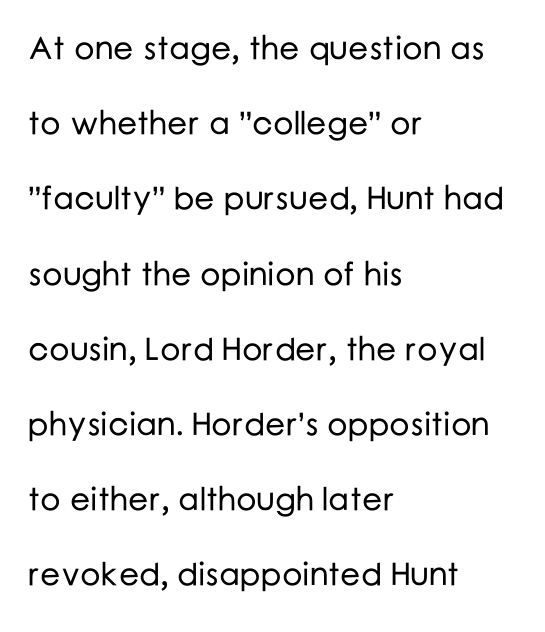
Q: Is the text italic (slanted)? A: No, it is upright.
Q: Is the typeface a serif or a sans-serif typeface? A: Sans-serif.
Q: Is the text underlined? A: No.
Q: How is the paragraph aligned? A: Left-aligned.
Q: Is the spacing between letters normal or unusually wide? A: Normal.
Q: Is the spacing between lines tight, normal or loose? A: Loose.
Q: Width (condensed, normal, or wide)? A: Normal.
Q: Stroke contrast? A: Low.
Q: x-height? A: Medium.
Q: Monospaced? A: No.
